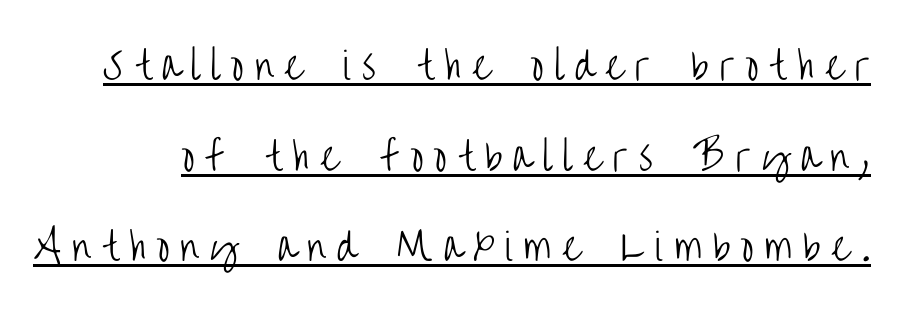
Each letter's strokes conclude bluntly, with no projecting serifs. Posture: vertical. The passage shown stacks its lines with a broad gap. The type is letterspaced generously, with wide tracking. Honestly, the underline is the first thing you notice here.
